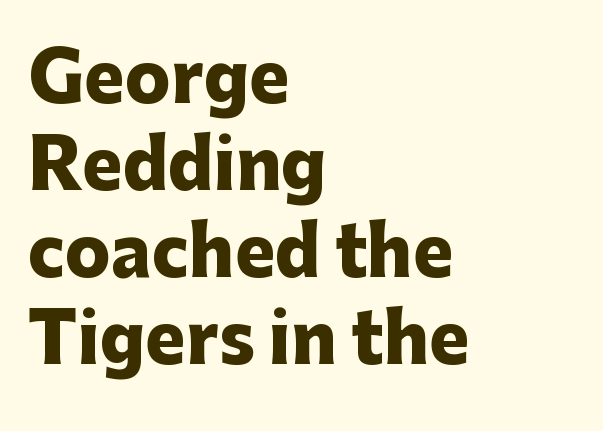
The image shows 68 px heavy sans-serif type, upright; set left-aligned, normal line spacing (1.28x), normal letter spacing, not underlined; low stroke contrast and a medium x-height.
